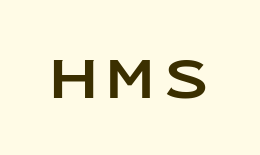
Q: Is the text bold? A: Yes.
Q: Is the text italic (slanted)? A: No, it is upright.
Q: Is the typeface a serif or a sans-serif typeface? A: Sans-serif.
Q: Is the text underlined? A: No.
Q: Width (condensed, normal, or wide)? A: Wide.
Q: Stroke contrast? A: Low.
Q: x-height? A: Medium.
Q: Monospaced? A: Yes.
